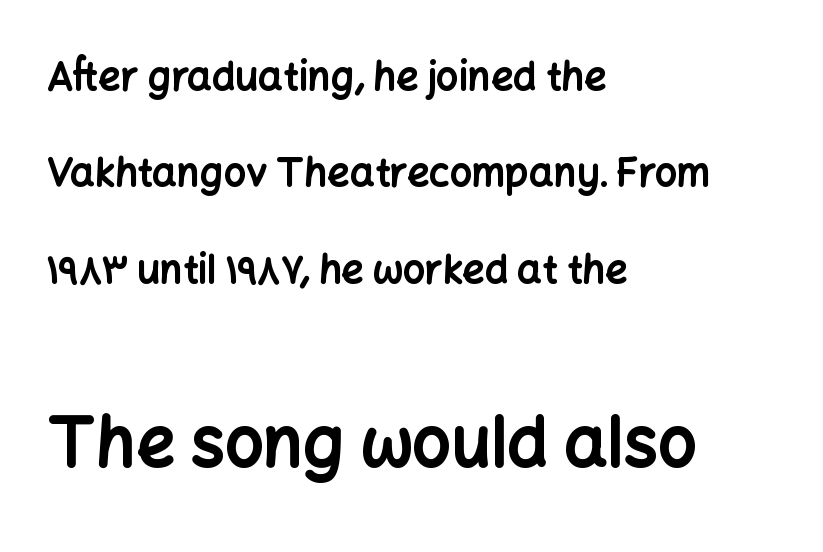
{"serif": "no", "italic": "no", "bold": "yes", "weight": "bold", "width": "normal", "stroke_contrast": "low", "x_height": "medium", "monospaced": "no", "underline": "no", "align": "left", "line_spacing": "loose", "line_spacing_ratio": 2.47, "letter_spacing": "normal", "letter_spacing_em": 0.0, "larger_block": "second", "size_ratio": 1.74, "glyph_px": 68}
